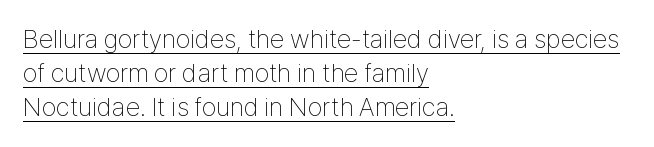
Decoration check: the copy is underlined. No extra ink here — the face is not bold. Every row of glyphs begins at an identical x-position on the left. This rendering leaves character spacing at its baseline value. Every character sits straight up, as roman type does.
